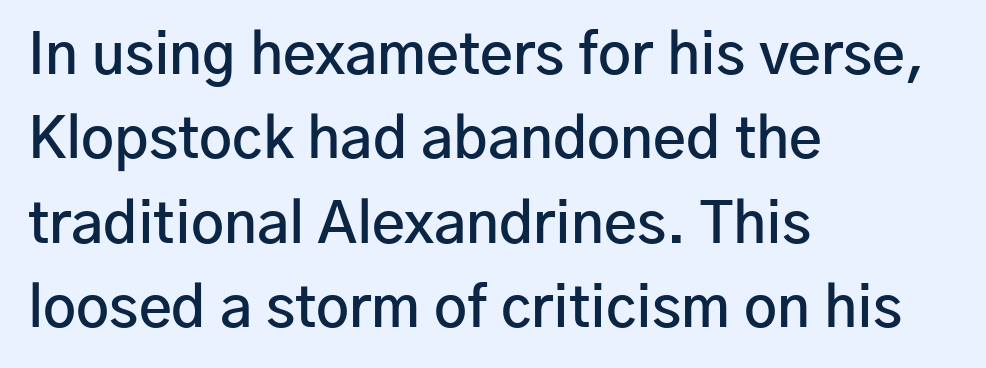
Q: Is the text bold? A: Semi-bold.
Q: Is the text italic (slanted)? A: No, it is upright.
Q: Is the typeface a serif or a sans-serif typeface? A: Sans-serif.
Q: Is the text underlined? A: No.
Q: How is the paragraph aligned? A: Left-aligned.
Q: Is the spacing between letters normal or unusually wide? A: Normal.
Q: Is the spacing between lines tight, normal or loose? A: Normal.
Q: Width (condensed, normal, or wide)? A: Normal.
Q: Stroke contrast? A: Low.
Q: x-height? A: Medium.
Q: Monospaced? A: No.
